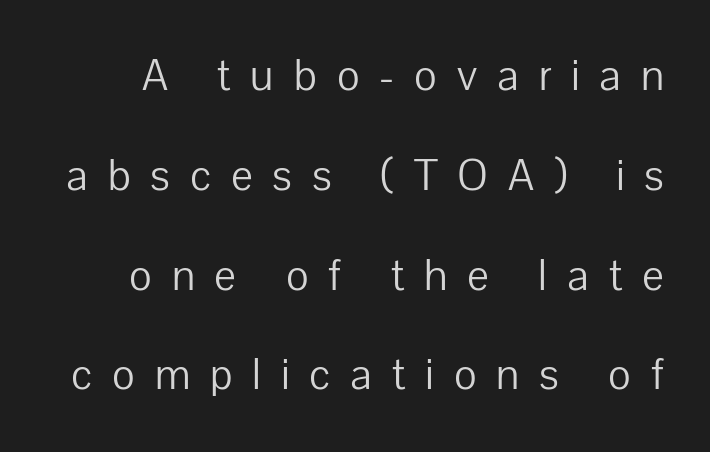
{"serif": "no", "italic": "no", "bold": "no", "weight": "light", "width": "normal", "stroke_contrast": "low", "x_height": "medium", "monospaced": "no", "underline": "no", "line_spacing": "loose", "line_spacing_ratio": 2.17, "letter_spacing": "wide", "letter_spacing_em": 0.43, "glyph_px": 46}
